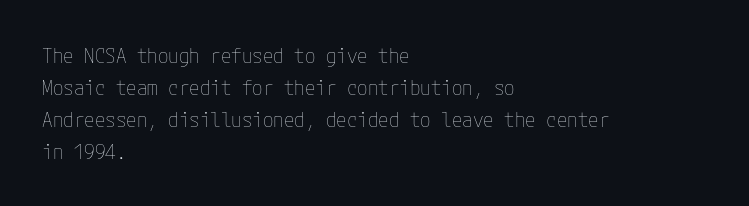
{"italic": "no", "bold": "no", "underline": "no", "align": "left", "line_spacing": "normal", "line_spacing_ratio": 1.52, "letter_spacing": "normal", "letter_spacing_em": 0.0, "glyph_px": 21}
